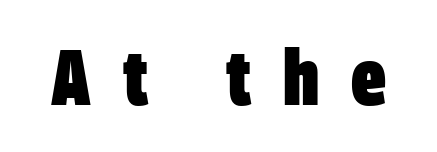
{"serif": "no", "bold": "yes", "weight": "heavy", "width": "condensed", "stroke_contrast": "low", "x_height": "large", "monospaced": "no", "underline": "no", "letter_spacing": "wide", "letter_spacing_em": 0.41, "glyph_px": 78}
